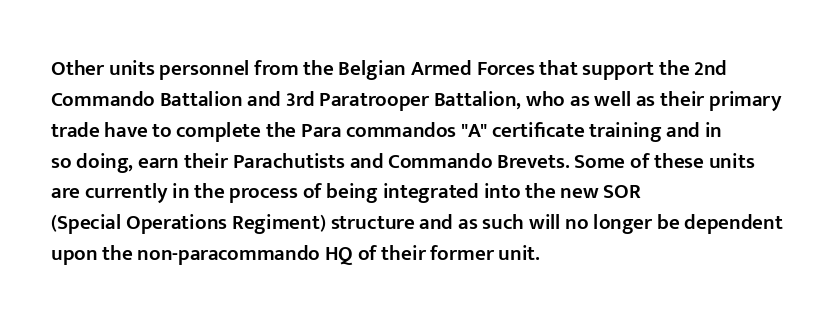
The lines are quadded left. No word sits above an underline. A typesetter would mark this as roman, not italic. Observe the ordinary spacing: letters are neighbours, not strangers.
